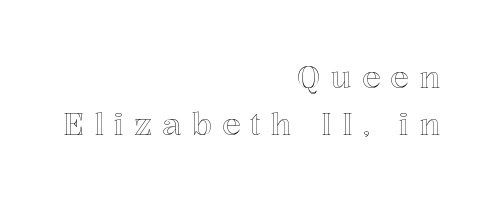
{"italic": "no", "width": "normal", "x_height": "medium", "monospaced": "no", "underline": "no", "align": "right", "line_spacing": "normal", "line_spacing_ratio": 1.51, "letter_spacing": "wide", "letter_spacing_em": 0.32, "glyph_px": 31}
